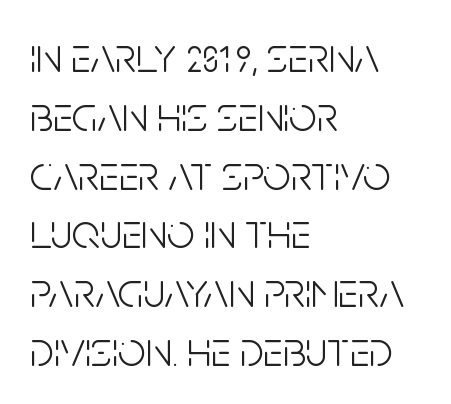
Q: Is the text bold? A: No.
Q: Is the text italic (slanted)? A: No, it is upright.
Q: Is the typeface a serif or a sans-serif typeface? A: Sans-serif.
Q: Is the text underlined? A: No.
Q: How is the paragraph aligned? A: Left-aligned.
Q: Is the spacing between letters normal or unusually wide? A: Normal.
Q: Width (condensed, normal, or wide)? A: Condensed.
Q: Stroke contrast? A: Low.
Q: x-height? A: Large.
Q: Monospaced? A: No.
